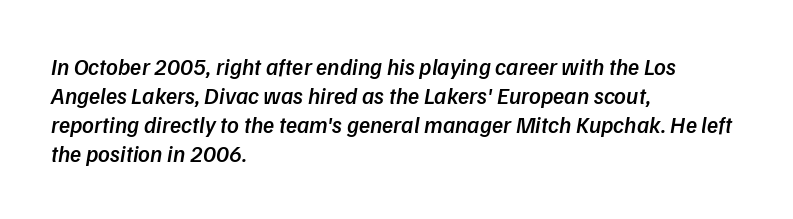
Typographic density is moderately raised because the face is semibold. Underline: absent. Words appear dense and cohesive because spacing is normal. Leading matches the norm, producing a regular column. All the whitespace from short lines collects on the right.
